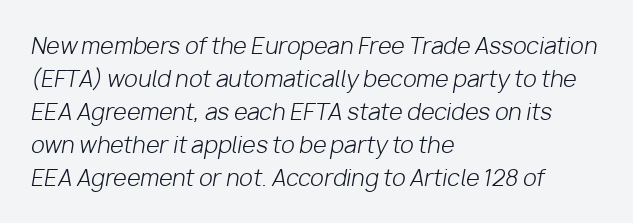
Notice how the stems are inclined rather than vertical — that's the hallmark of italics. Does the leading feel generous? No, just average. Every row of glyphs begins at an identical x-position on the left. Ink coverage per letter is moderate at most. Compared with typical body copy, the letter spacing here is the same.
